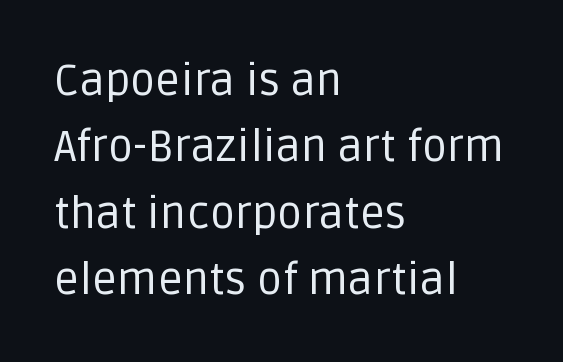
Q: Is the text bold? A: No.
Q: Is the text italic (slanted)? A: No, it is upright.
Q: Is the typeface a serif or a sans-serif typeface? A: Sans-serif.
Q: Is the text underlined? A: No.
Q: How is the paragraph aligned? A: Left-aligned.
Q: Is the spacing between letters normal or unusually wide? A: Normal.
Q: Is the spacing between lines tight, normal or loose? A: Normal.
Q: Width (condensed, normal, or wide)? A: Normal.
Q: Stroke contrast? A: Low.
Q: x-height? A: Large.
Q: Monospaced? A: No.
